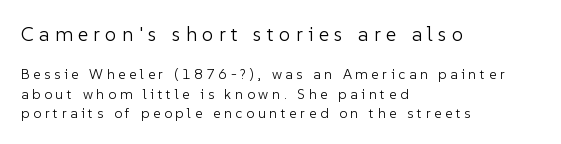
Tracking here is generous; glyphs stand well apart from one another. The earlier block is typeset at a bigger size than the later block. One-word summary of the alignment: left. Is this a heavy cut? Hardly; it is regular or lighter. Lines of text with bare space underneath.
